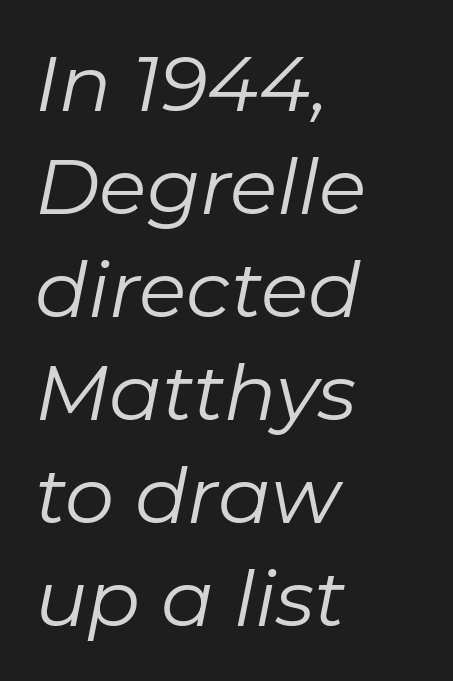
The image shows 78 px regular-weight type, italic (leaning right); set left-aligned, normal line spacing (1.32x), normal letter spacing, not underlined; low stroke contrast and a medium x-height.
